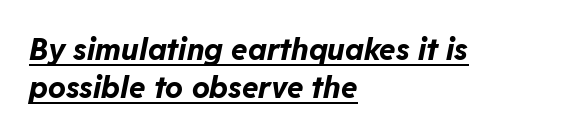
The image shows 30 px bold type, italic (leaning right); set left-aligned, normal line spacing (1.28x), normal letter spacing, underlined; low stroke contrast and a medium x-height.
